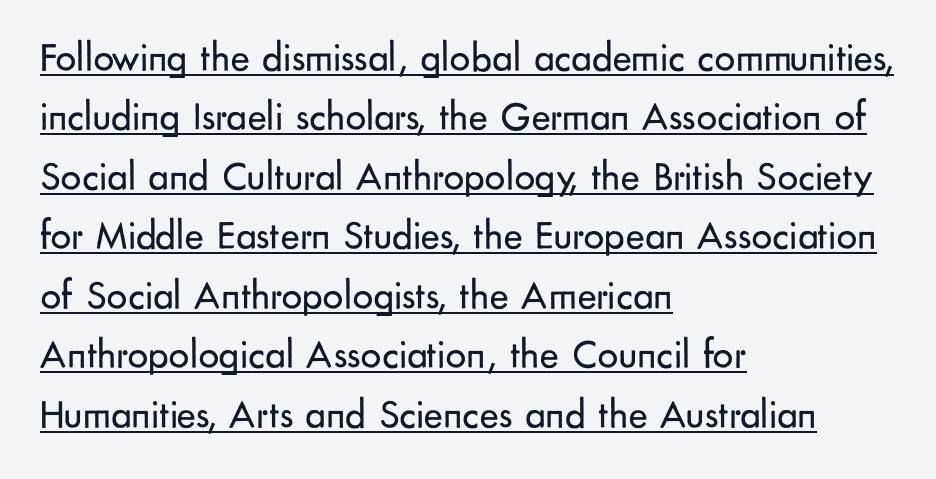
Q: Is the text bold? A: No.
Q: Is the text italic (slanted)? A: No, it is upright.
Q: Is the typeface a serif or a sans-serif typeface? A: Sans-serif.
Q: Is the text underlined? A: Yes.
Q: How is the paragraph aligned? A: Left-aligned.
Q: Is the spacing between letters normal or unusually wide? A: Normal.
Q: Is the spacing between lines tight, normal or loose? A: Normal.
Q: Width (condensed, normal, or wide)? A: Normal.
Q: Stroke contrast? A: Low.
Q: x-height? A: Small.
Q: Monospaced? A: No.
